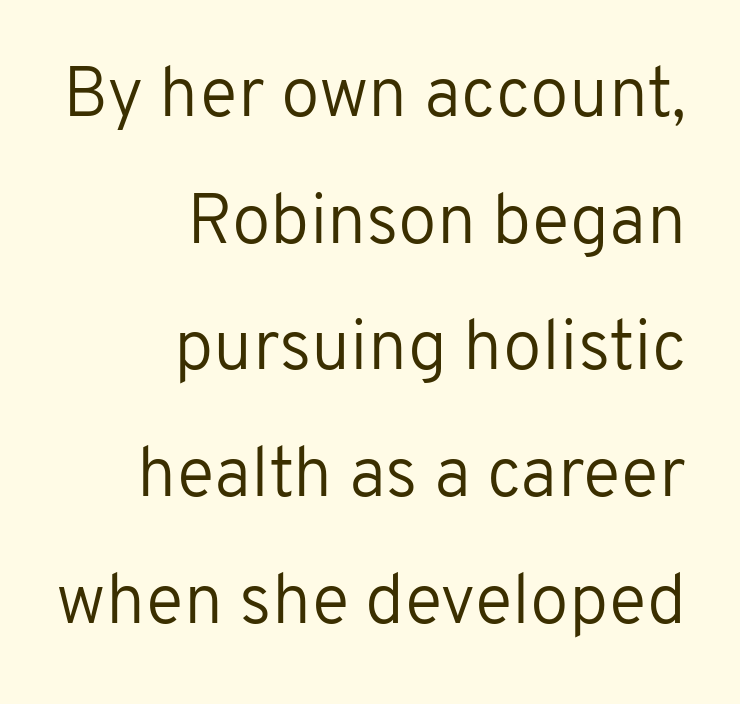
Q: Is the text bold? A: No.
Q: Is the text italic (slanted)? A: No, it is upright.
Q: Is the typeface a serif or a sans-serif typeface? A: Sans-serif.
Q: Is the text underlined? A: No.
Q: How is the paragraph aligned? A: Right-aligned.
Q: Is the spacing between letters normal or unusually wide? A: Normal.
Q: Width (condensed, normal, or wide)? A: Normal.
Q: Stroke contrast? A: Low.
Q: x-height? A: Medium.
Q: Monospaced? A: No.
